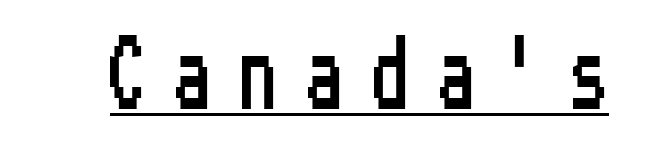
When letters stand straight like this, we call the style roman or upright. Spacing between characters has been opened up far beyond the box default. The glyphs in this specimen are sans serif. What decoration does the sample have? An underline.
